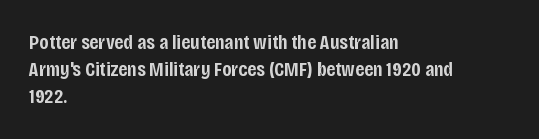
The image shows 21 px text type, upright; set left-aligned, normal line spacing (1.29x), normal letter spacing, not underlined.
